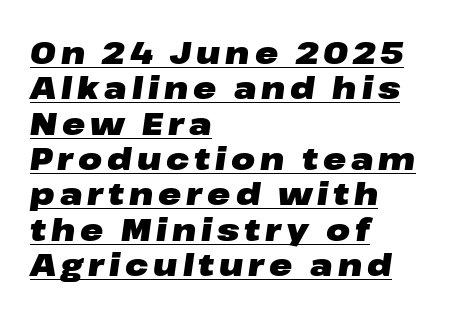
{"italic": "yes", "lean": "right", "slant_degrees": 8, "bold": "yes", "weight": "heavy", "width": "wide", "stroke_contrast": "low", "x_height": "medium", "monospaced": "no", "underline": "yes", "align": "left", "line_spacing": "tight", "line_spacing_ratio": 1.14, "glyph_px": 31}
